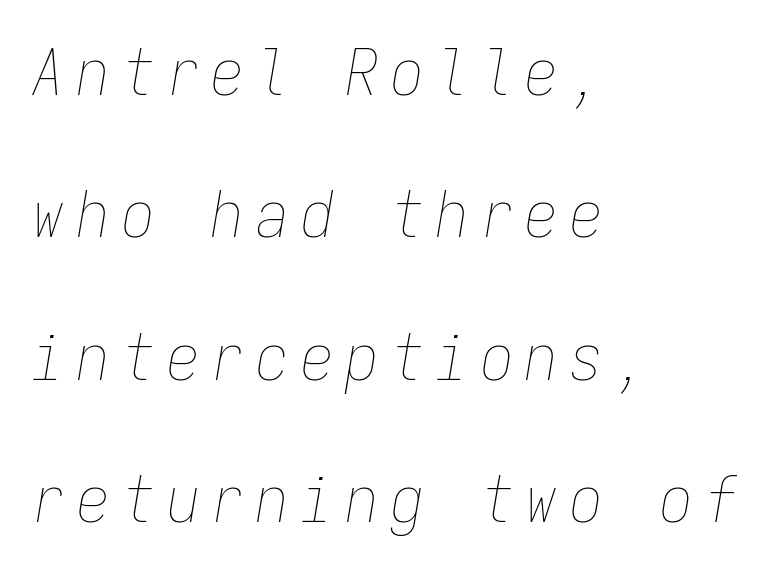
{"italic": "yes", "lean": "right", "slant_degrees": 9, "bold": "no", "weight": "thin", "width": "condensed", "stroke_contrast": "low", "x_height": "medium", "monospaced": "yes", "underline": "no", "align": "left", "line_spacing": "loose", "line_spacing_ratio": 2.19, "glyph_px": 65}
